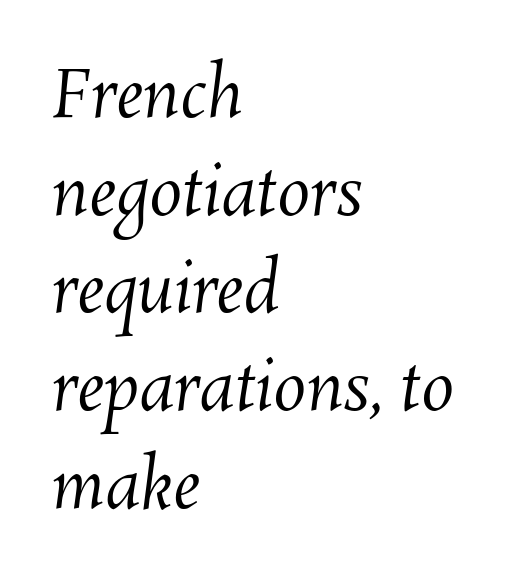
The image shows 66 px regular-weight type; set left-aligned, normal line spacing (1.48x), normal letter spacing, not underlined; medium stroke contrast and a medium x-height.
